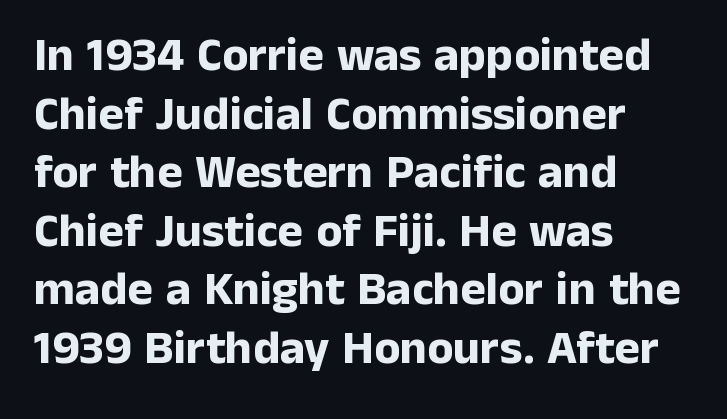
The image shows 48 px bold sans-serif type, upright; set left-aligned, line spacing 1.22x, normal letter spacing, not underlined; low stroke contrast and a medium x-height.
